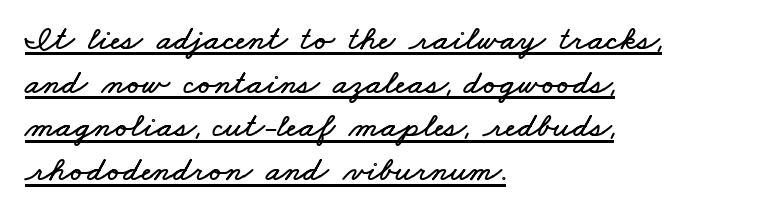
The image shows 35 px wide type; set left-aligned, normal line spacing (1.25x), normal letter spacing, underlined; low stroke contrast and a small x-height.
